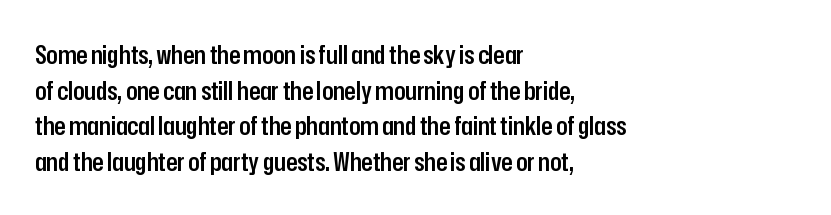
Q: Is the text bold? A: Semi-bold.
Q: Is the text italic (slanted)? A: No, it is upright.
Q: Is the text underlined? A: No.
Q: How is the paragraph aligned? A: Left-aligned.
Q: Is the spacing between letters normal or unusually wide? A: Normal.
Q: Is the spacing between lines tight, normal or loose? A: Normal.
